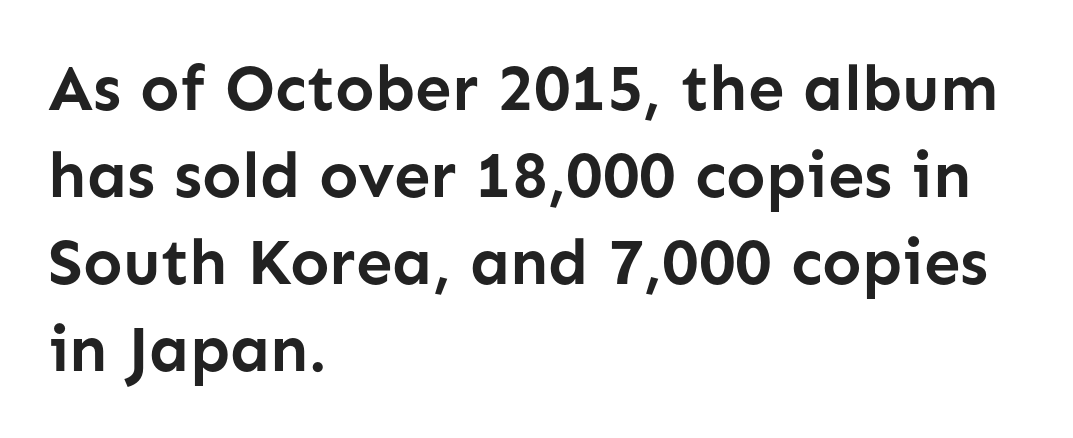
Nope, no serifs anywhere on these letters. Weight: bold. The typography opts for an upright posture over an oblique one. These lines are rendered in a variable-pitch font.
